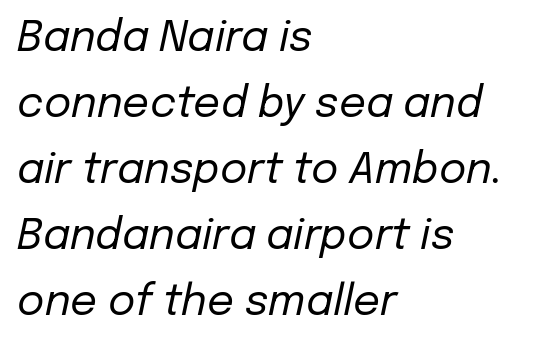
In CSS terms this would be text-align: left. Is this a fixed-width face? No — the glyphs have proportional, varying widths. These lines were composed using italics. Default kerning and tracking; the words read as compact shapes. Clear beneath every line of the passage.
